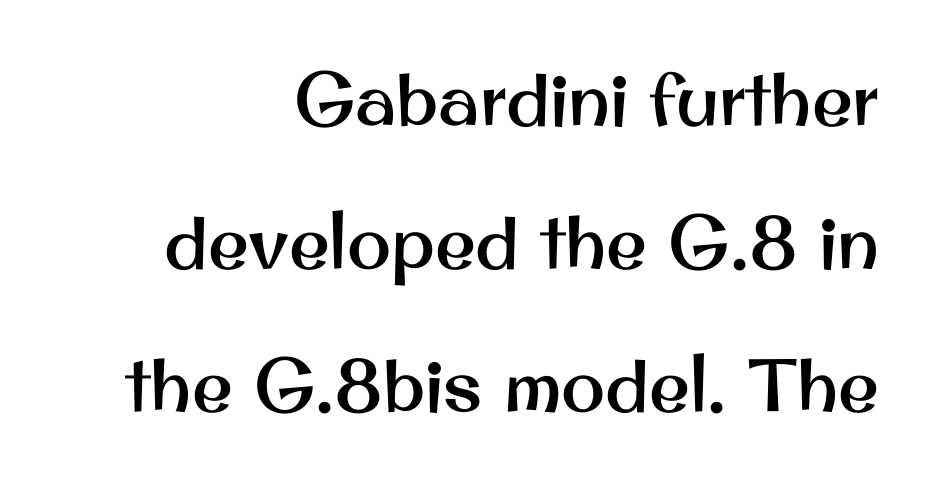
Q: Is the text italic (slanted)? A: No, it is upright.
Q: Is the typeface a serif or a sans-serif typeface? A: Sans-serif.
Q: Is the text underlined? A: No.
Q: How is the paragraph aligned? A: Right-aligned.
Q: Is the spacing between letters normal or unusually wide? A: Normal.
Q: Is the spacing between lines tight, normal or loose? A: Loose.
Q: Width (condensed, normal, or wide)? A: Normal.
Q: Stroke contrast? A: Medium.
Q: x-height? A: Small.
Q: Monospaced? A: No.
